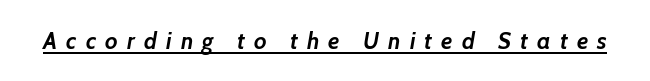
The image shows 23 px bold type, italic (leaning right); set unusually wide letter spacing (+0.4 em), underlined.
